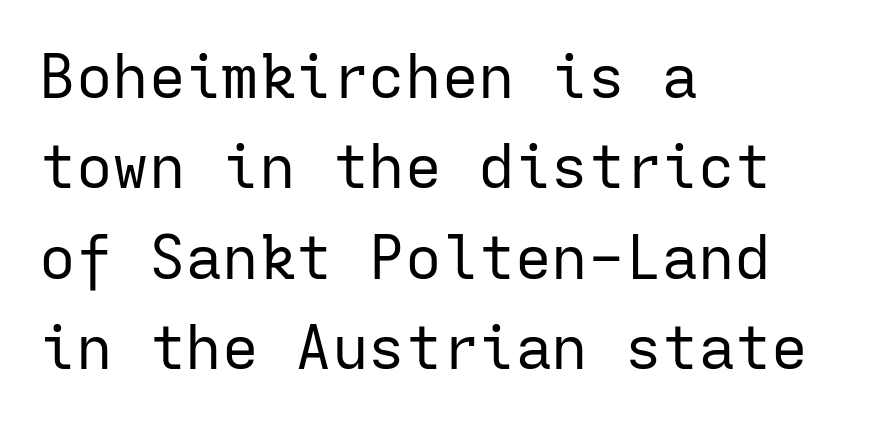
{"serif": "no", "italic": "no", "bold": "no", "weight": "regular", "width": "normal", "stroke_contrast": "low", "x_height": "medium", "monospaced": "yes", "underline": "no", "align": "left", "line_spacing": "normal", "line_spacing_ratio": 1.48, "letter_spacing": "normal", "letter_spacing_em": 0.0, "glyph_px": 61}
